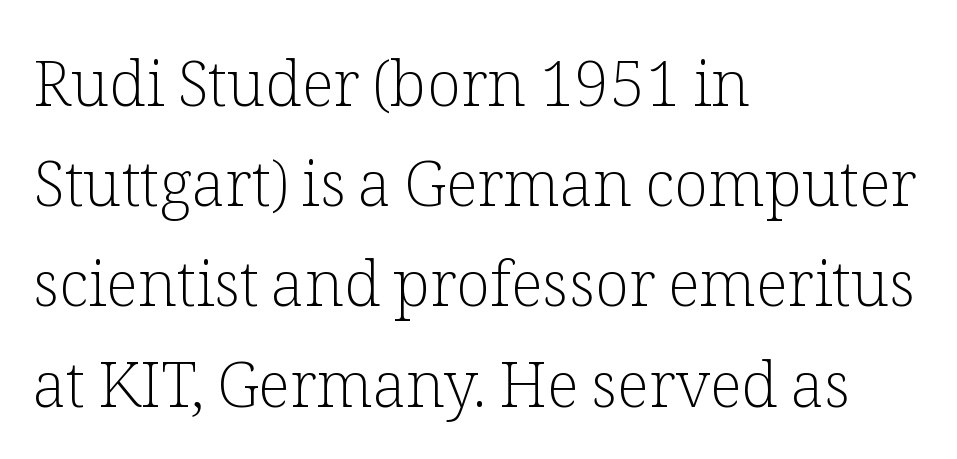
Q: Is the text bold? A: No.
Q: Is the text italic (slanted)? A: No, it is upright.
Q: Is the typeface a serif or a sans-serif typeface? A: Serif.
Q: Is the text underlined? A: No.
Q: How is the paragraph aligned? A: Left-aligned.
Q: Is the spacing between letters normal or unusually wide? A: Normal.
Q: Is the spacing between lines tight, normal or loose? A: Normal.
Q: Width (condensed, normal, or wide)? A: Normal.
Q: Stroke contrast? A: Low.
Q: x-height? A: Medium.
Q: Monospaced? A: No.
